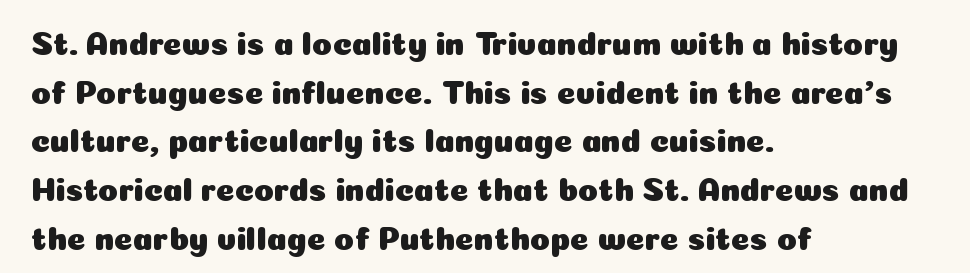
Caption: multi-line text, flush left, ragged right. The gaps between neighbouring characters are ordinary and unremarkable. Unmarked baselines from the first word to the last. The font family rendered here belongs to the sans-serif group.
